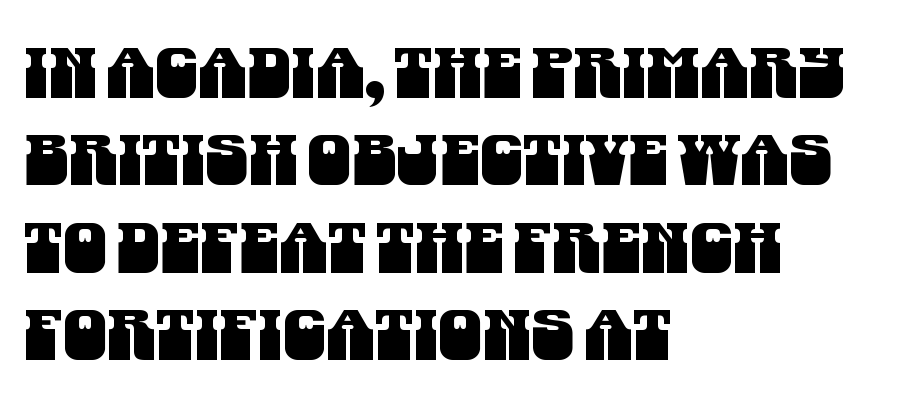
Short and long lines alike share a common starting point at left. Stroke terminals: plain, sans-serif. These lines sit exactly where default settings would place them. Compared with typical body copy, the letter spacing here is the same.
